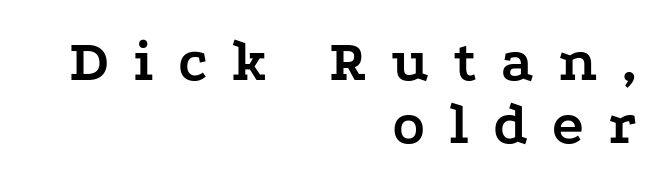
The characters display serif detailing at their extremities. The space directly below the letters is spotless. Vertical strokes here are truly vertical. The rag falls on the left side of this text block. Closely set lines give the paragraph a compact silhouette. The face used here is proportionally spaced, like ordinary book or web type.
